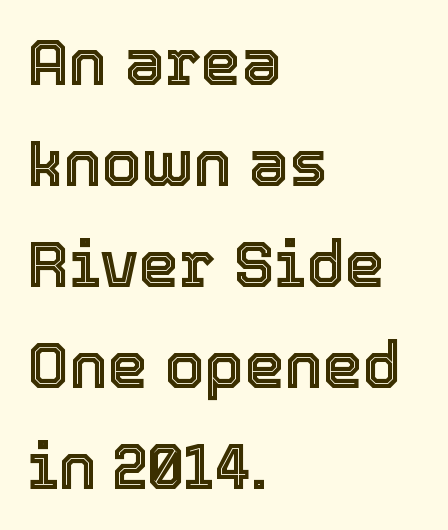
{"italic": "no", "width": "normal", "x_height": "medium", "monospaced": "no", "underline": "no", "align": "left", "line_spacing": "normal", "line_spacing_ratio": 1.58, "letter_spacing": "normal", "letter_spacing_em": 0.0, "glyph_px": 64}
